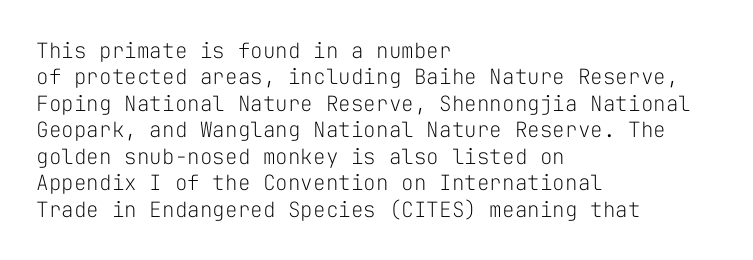
{"italic": "no", "bold": "no", "underline": "no", "align": "left", "line_spacing": "normal", "line_spacing_ratio": 1.26, "letter_spacing": "normal", "letter_spacing_em": 0.0, "glyph_px": 21}
